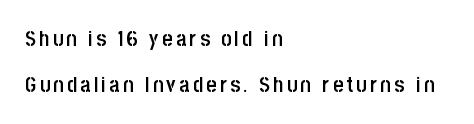
{"italic": "no", "bold": "semi", "underline": "no", "align": "left", "line_spacing": "loose", "line_spacing_ratio": 2.07, "glyph_px": 22}
